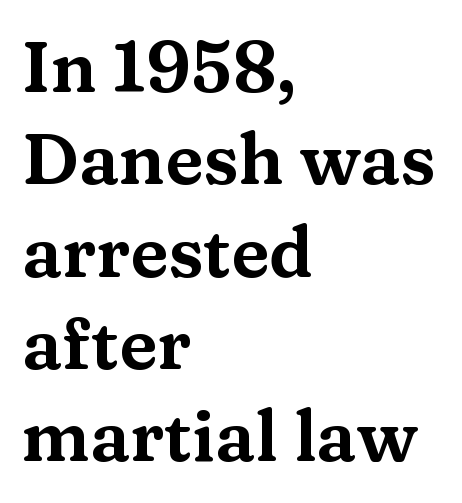
Reading down the block, your eye returns to a fixed left position each line. Ordinary non-slanted type is in use. You could not count columns in this text — the font is proportionally spaced. Bare-footed words on every line.
